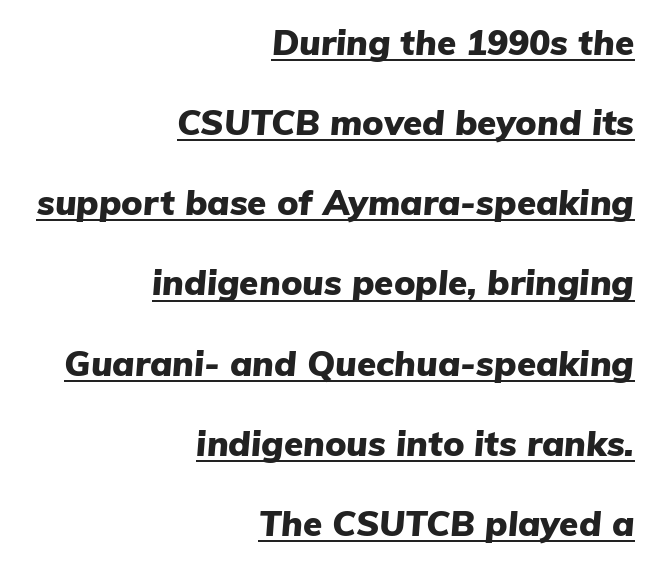
Q: Is the text bold? A: Yes.
Q: Is the text italic (slanted)? A: Yes, it leans right by about 5 degrees.
Q: Is the text underlined? A: Yes.
Q: How is the paragraph aligned? A: Right-aligned.
Q: Is the spacing between letters normal or unusually wide? A: Normal.
Q: Is the spacing between lines tight, normal or loose? A: Loose.
Q: Width (condensed, normal, or wide)? A: Normal.
Q: Stroke contrast? A: Low.
Q: x-height? A: Medium.
Q: Monospaced? A: No.
